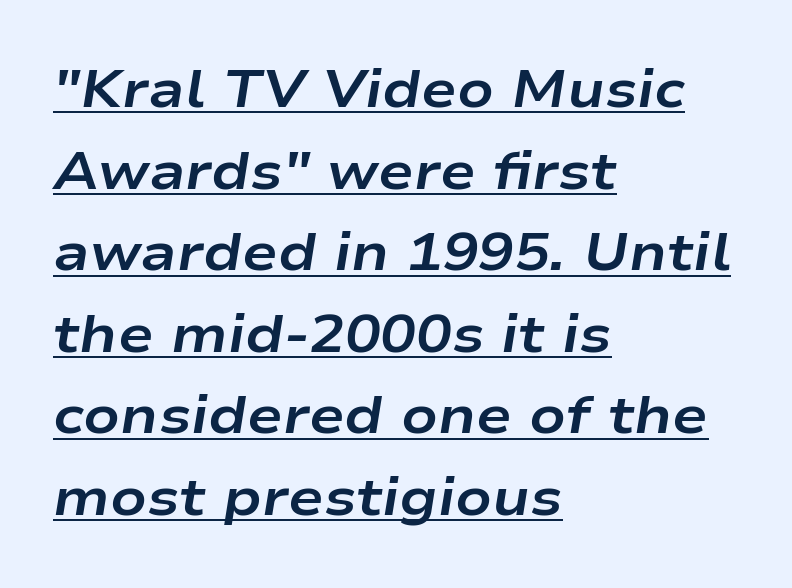
The image shows 53 px bold, wide type, italic (leaning right); set left-aligned, normal line spacing (1.54x), normal letter spacing, underlined; low stroke contrast and a medium x-height.
